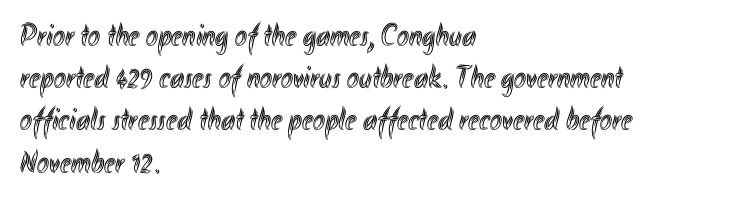
Q: Is the text italic (slanted)? A: Yes.
Q: Is the text underlined? A: No.
Q: How is the paragraph aligned? A: Left-aligned.
Q: Is the spacing between letters normal or unusually wide? A: Normal.
Q: Is the spacing between lines tight, normal or loose? A: Normal.
Q: Width (condensed, normal, or wide)? A: Condensed.
Q: x-height? A: Small.
Q: Monospaced? A: No.
